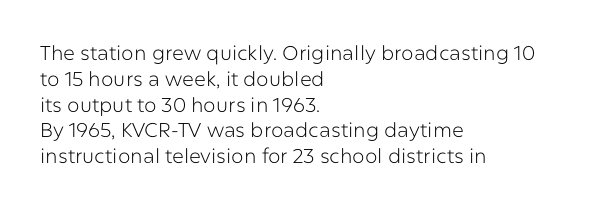
Q: Is the text bold? A: No.
Q: Is the text italic (slanted)? A: No, it is upright.
Q: Is the text underlined? A: No.
Q: How is the paragraph aligned? A: Left-aligned.
Q: Is the spacing between letters normal or unusually wide? A: Normal.
Q: Is the spacing between lines tight, normal or loose? A: Normal.
